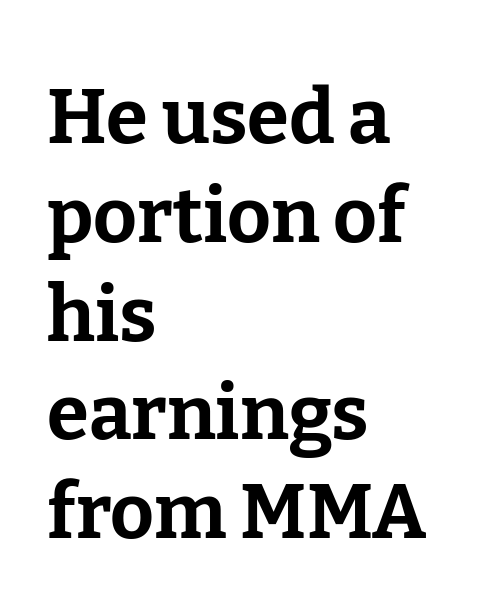
The image shows 76 px bold serif type, upright; set left-aligned, normal line spacing (1.3x), normal letter spacing, not underlined; low stroke contrast and a medium x-height.
